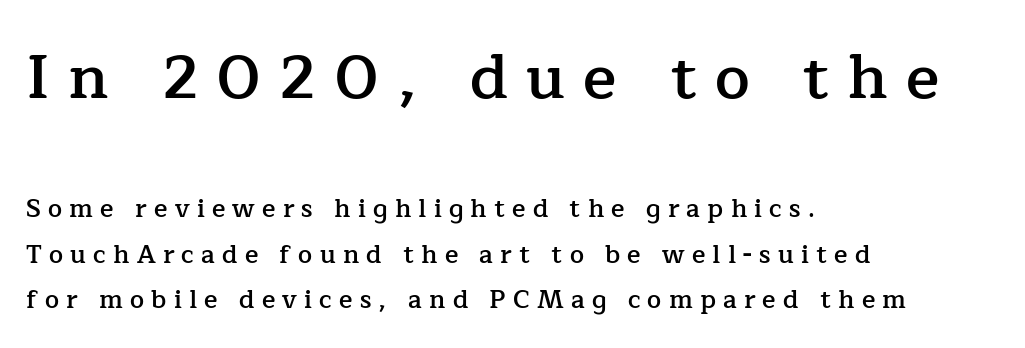
Q: Is the text bold? A: Semi-bold.
Q: Is the text italic (slanted)? A: No, it is upright.
Q: Is the typeface a serif or a sans-serif typeface? A: Serif.
Q: Is the text underlined? A: No.
Q: How is the paragraph aligned? A: Left-aligned.
Q: Is the spacing between letters normal or unusually wide? A: Unusually wide.
Q: Which block of text is set in a larger size, the first (top) or the second (bottom)? A: The first (top) one.
Q: Width (condensed, normal, or wide)? A: Normal.
Q: Stroke contrast? A: Low.
Q: x-height? A: Medium.
Q: Monospaced? A: No.
